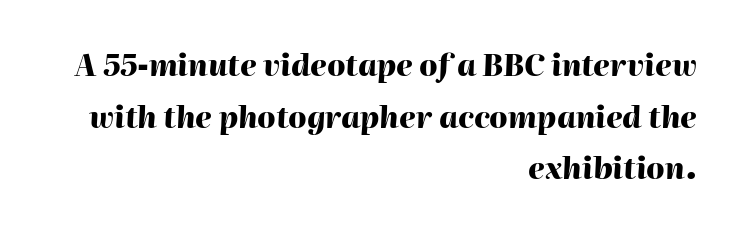
{"italic": "yes", "lean": "right", "slant_degrees": 2, "bold": "yes", "weight": "heavy", "width": "normal", "stroke_contrast": "high", "x_height": "medium", "monospaced": "no", "underline": "no", "align": "right", "line_spacing_ratio": 1.72, "letter_spacing": "normal", "letter_spacing_em": 0.0, "glyph_px": 30}
